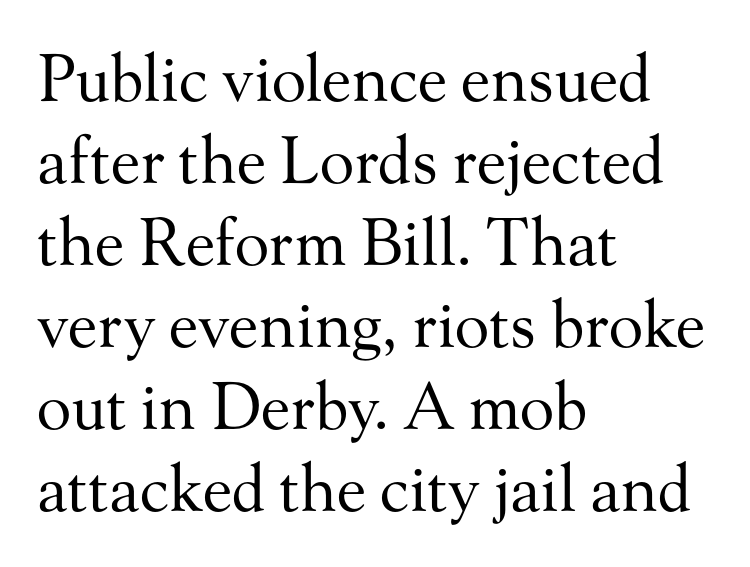
Q: Is the text bold? A: No.
Q: Is the text italic (slanted)? A: No, it is upright.
Q: Is the typeface a serif or a sans-serif typeface? A: Serif.
Q: Is the text underlined? A: No.
Q: How is the paragraph aligned? A: Left-aligned.
Q: Is the spacing between letters normal or unusually wide? A: Normal.
Q: Is the spacing between lines tight, normal or loose? A: Normal.
Q: Width (condensed, normal, or wide)? A: Normal.
Q: Stroke contrast? A: Medium.
Q: x-height? A: Small.
Q: Monospaced? A: No.
